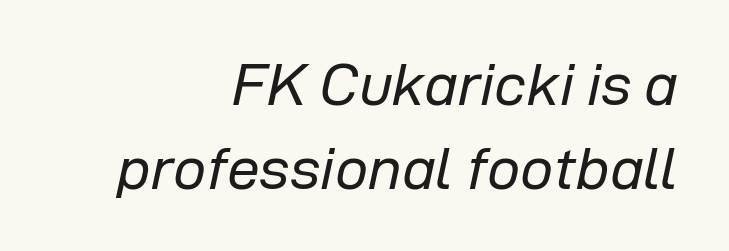
Q: Is the text bold? A: No.
Q: Is the text italic (slanted)? A: Yes, it leans right by about 12 degrees.
Q: Is the text underlined? A: No.
Q: How is the paragraph aligned? A: Right-aligned.
Q: Is the spacing between letters normal or unusually wide? A: Normal.
Q: Is the spacing between lines tight, normal or loose? A: Normal.
Q: Width (condensed, normal, or wide)? A: Normal.
Q: Stroke contrast? A: Low.
Q: x-height? A: Medium.
Q: Monospaced? A: No.
